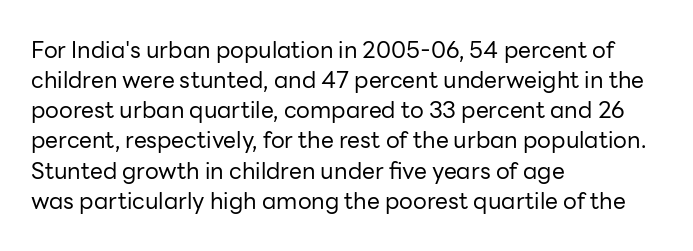
Q: Is the text bold? A: No.
Q: Is the text italic (slanted)? A: No, it is upright.
Q: Is the text underlined? A: No.
Q: How is the paragraph aligned? A: Left-aligned.
Q: Is the spacing between letters normal or unusually wide? A: Normal.
Q: Is the spacing between lines tight, normal or loose? A: Normal.
